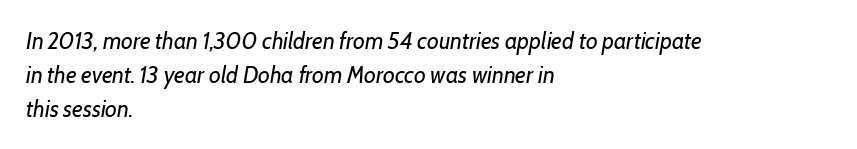
This sample keeps an unexceptional amount of space between lines. Standard letterfit; no display-style spreading of the glyphs. Descenders are the only things crossing below the line. This rendering uses left alignment, leaving the right contour irregular. Weight class: somewhere from thin through regular.
